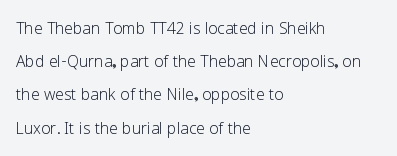
The image shows 21 px text type, upright; set left-aligned, normal line spacing (1.58x), normal letter spacing, not underlined.
